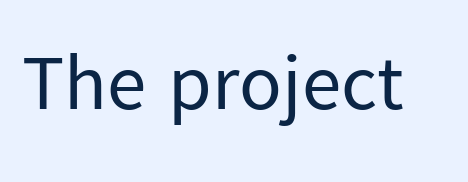
The image shows 79 px regular-weight sans-serif type, upright; set normal letter spacing, not underlined; low stroke contrast and a medium x-height.
